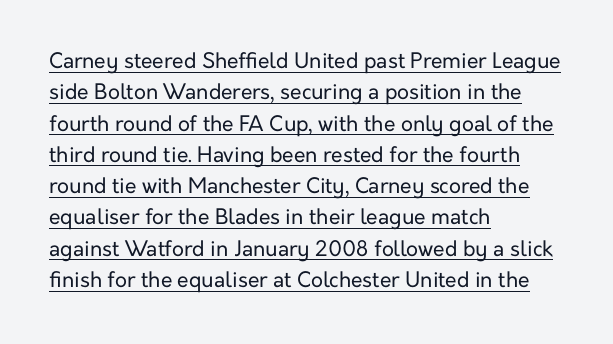
These lines were composed using upright roman letters. The paragraph shown leans on its left margin. The rendered words wear a rule along their underside. The letters look calm and open, with moderate or lighter stems.
